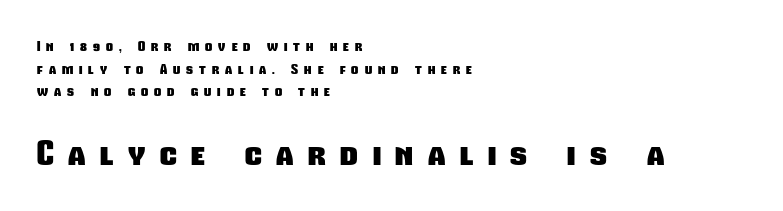
The rag falls on the right side of this text block. Is this a fixed-width face? No — the glyphs have proportional, varying widths. Strokes here are thick enough to call this a true bold. The text was rendered using a sans face with plain stroke endings.
